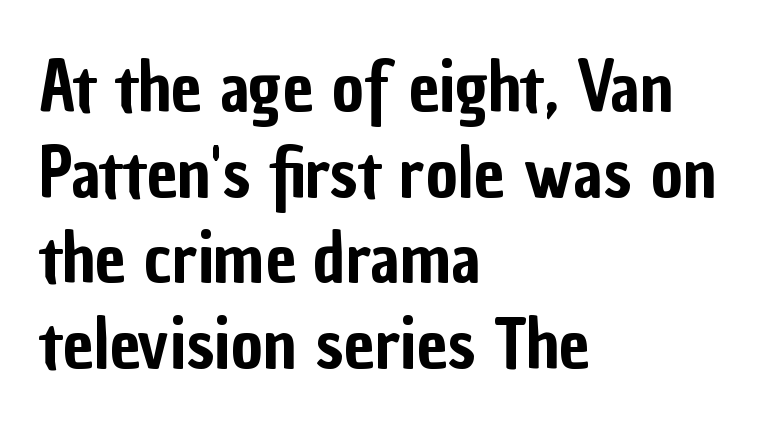
Q: Is the text italic (slanted)? A: No, it is upright.
Q: Is the typeface a serif or a sans-serif typeface? A: Sans-serif.
Q: Is the text underlined? A: No.
Q: How is the paragraph aligned? A: Left-aligned.
Q: Is the spacing between letters normal or unusually wide? A: Normal.
Q: Width (condensed, normal, or wide)? A: Condensed.
Q: Stroke contrast? A: Low.
Q: x-height? A: Medium.
Q: Monospaced? A: No.
